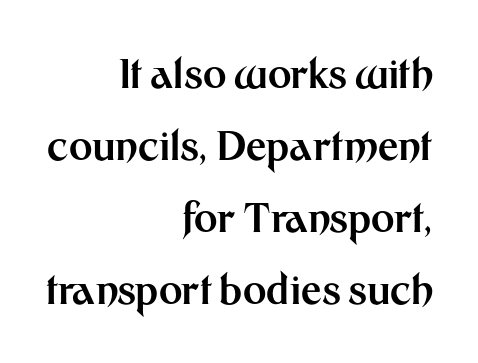
These words are printed bold, with thick strokes throughout. Short note: letters normally spaced. A clean baseline with only descenders dipping below it. The lines are quadded right. Spacing verdict: proportional, widths tailored to each character.
